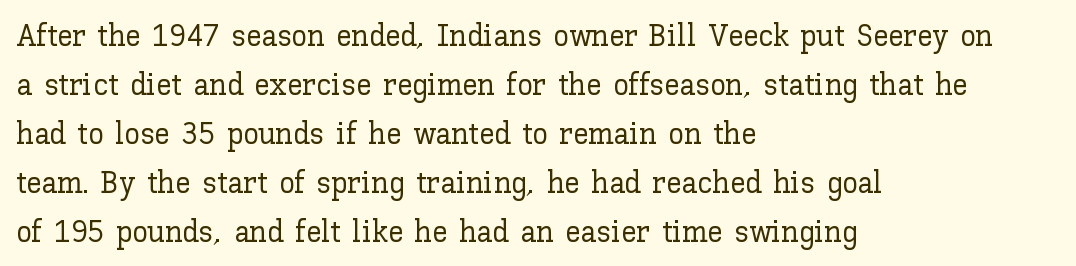
Q: Is the text italic (slanted)? A: No, it is upright.
Q: Is the text underlined? A: No.
Q: How is the paragraph aligned? A: Left-aligned.
Q: Is the spacing between letters normal or unusually wide? A: Normal.
Q: Is the spacing between lines tight, normal or loose? A: Normal.
Q: Width (condensed, normal, or wide)? A: Normal.
Q: Stroke contrast? A: Low.
Q: x-height? A: Medium.
Q: Monospaced? A: No.
